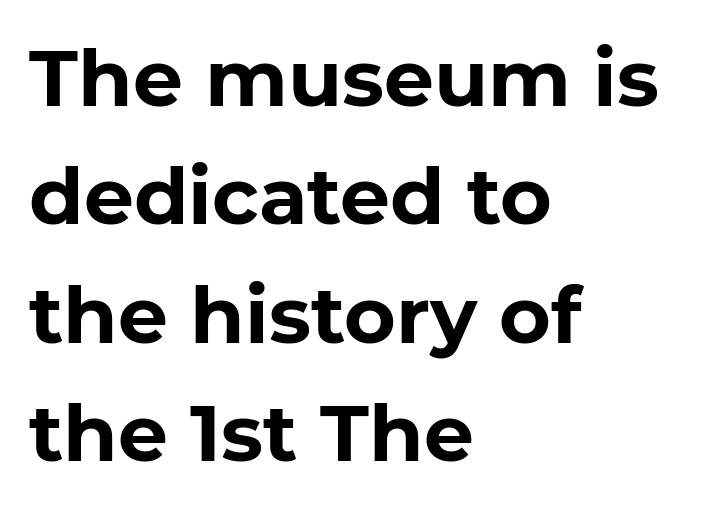
The image shows 79 px bold sans-serif type, upright; set left-aligned, normal line spacing (1.5x), normal letter spacing, not underlined; low stroke contrast and a medium x-height.
